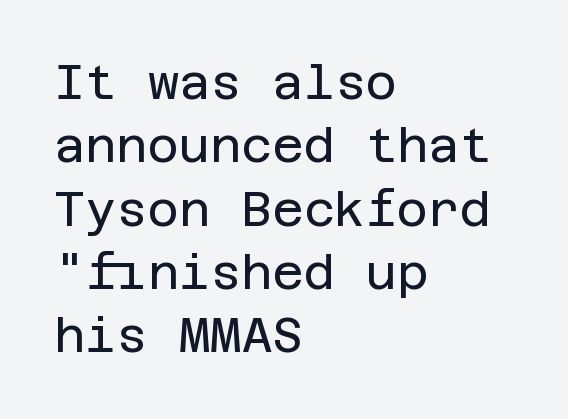
Q: Is the text bold? A: No.
Q: Is the text italic (slanted)? A: No, it is upright.
Q: Is the typeface a serif or a sans-serif typeface? A: Sans-serif.
Q: Is the text underlined? A: No.
Q: How is the paragraph aligned? A: Left-aligned.
Q: Is the spacing between letters normal or unusually wide? A: Normal.
Q: Is the spacing between lines tight, normal or loose? A: Normal.
Q: Width (condensed, normal, or wide)? A: Normal.
Q: Stroke contrast? A: Low.
Q: x-height? A: Large.
